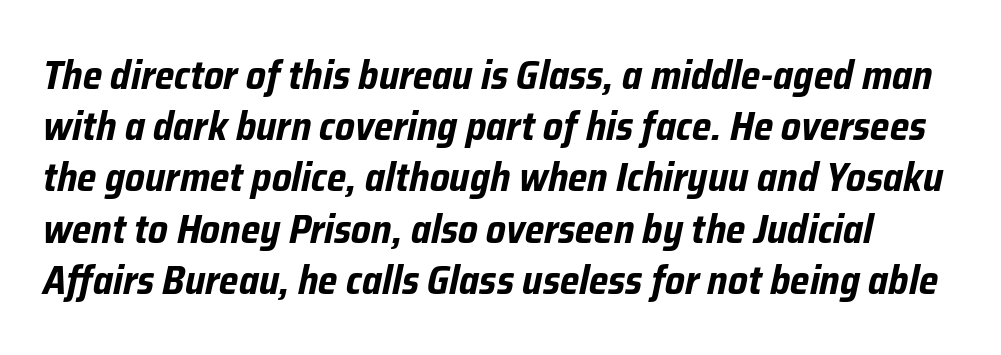
An italicized treatment has been applied to the whole sample. Regarding leading, the lines here are spaced in the standard way. Descenders hang freely into open space. Proportional: the letters do not fall into vertical columns.
